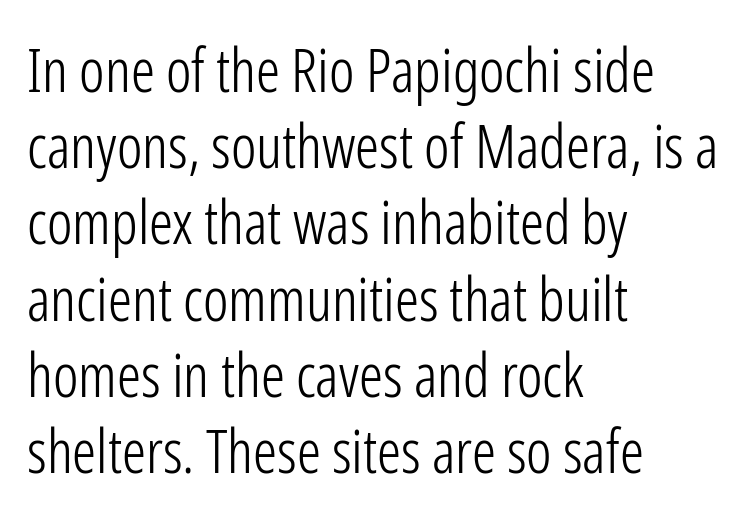
Q: Is the text bold? A: No.
Q: Is the text italic (slanted)? A: No, it is upright.
Q: Is the typeface a serif or a sans-serif typeface? A: Sans-serif.
Q: Is the text underlined? A: No.
Q: How is the paragraph aligned? A: Left-aligned.
Q: Is the spacing between letters normal or unusually wide? A: Normal.
Q: Is the spacing between lines tight, normal or loose? A: Normal.
Q: Width (condensed, normal, or wide)? A: Condensed.
Q: Stroke contrast? A: Low.
Q: x-height? A: Medium.
Q: Monospaced? A: No.
